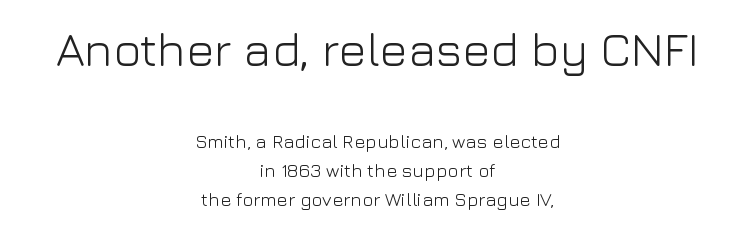
Q: Is the text bold? A: No.
Q: Is the text italic (slanted)? A: No, it is upright.
Q: Is the typeface a serif or a sans-serif typeface? A: Sans-serif.
Q: Is the text underlined? A: No.
Q: How is the paragraph aligned? A: Centered.
Q: Is the spacing between letters normal or unusually wide? A: Normal.
Q: Is the spacing between lines tight, normal or loose? A: Normal.
Q: Which block of text is set in a larger size, the first (top) or the second (bottom)? A: The first (top) one.
Q: Width (condensed, normal, or wide)? A: Normal.
Q: Stroke contrast? A: Low.
Q: x-height? A: Medium.
Q: Monospaced? A: No.
